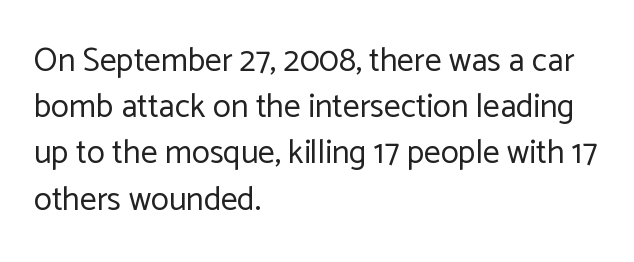
{"serif": "no", "italic": "no", "bold": "no", "weight": "regular", "width": "normal", "stroke_contrast": "low", "x_height": "medium", "monospaced": "no", "underline": "no", "align": "left", "line_spacing": "normal", "line_spacing_ratio": 1.4, "letter_spacing": "normal", "letter_spacing_em": 0.0, "glyph_px": 33}
